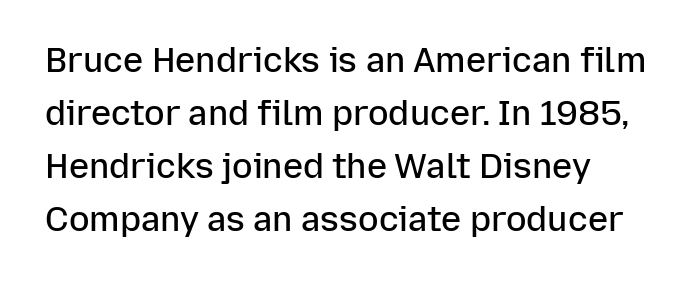
Q: Is the text bold? A: Semi-bold.
Q: Is the text italic (slanted)? A: No, it is upright.
Q: Is the typeface a serif or a sans-serif typeface? A: Sans-serif.
Q: Is the text underlined? A: No.
Q: Is the spacing between letters normal or unusually wide? A: Normal.
Q: Is the spacing between lines tight, normal or loose? A: Normal.
Q: Width (condensed, normal, or wide)? A: Normal.
Q: Stroke contrast? A: Low.
Q: x-height? A: Medium.
Q: Monospaced? A: No.
